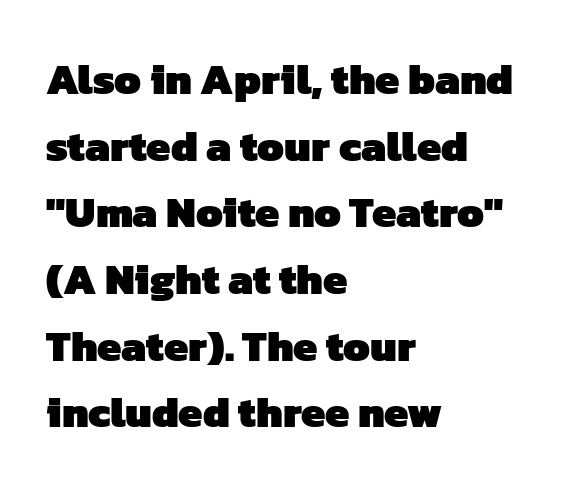
{"serif": "no", "bold": "yes", "weight": "heavy", "width": "normal", "stroke_contrast": "low", "x_height": "medium", "monospaced": "no", "underline": "no", "align": "left", "line_spacing": "normal", "line_spacing_ratio": 1.55, "letter_spacing": "normal", "letter_spacing_em": 0.0, "glyph_px": 43}
